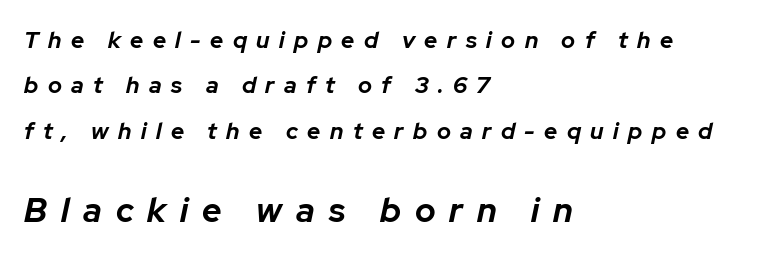
{"italic": "yes", "lean": "right", "slant_degrees": 12, "bold": "yes", "weight": "bold", "width": "normal", "stroke_contrast": "low", "x_height": "medium", "monospaced": "no", "underline": "no", "align": "left", "line_spacing": "loose", "line_spacing_ratio": 1.97, "letter_spacing": "wide", "letter_spacing_em": 0.41, "larger_block": "second", "size_ratio": 1.48, "glyph_px": 34}
